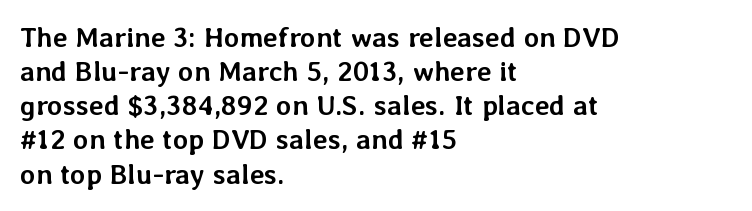
{"italic": "no", "bold": "yes", "weight": "semibold", "width": "normal", "stroke_contrast": "low", "x_height": "medium", "monospaced": "no", "underline": "no", "align": "left", "line_spacing_ratio": 1.22, "letter_spacing": "normal", "letter_spacing_em": 0.0, "glyph_px": 28}
